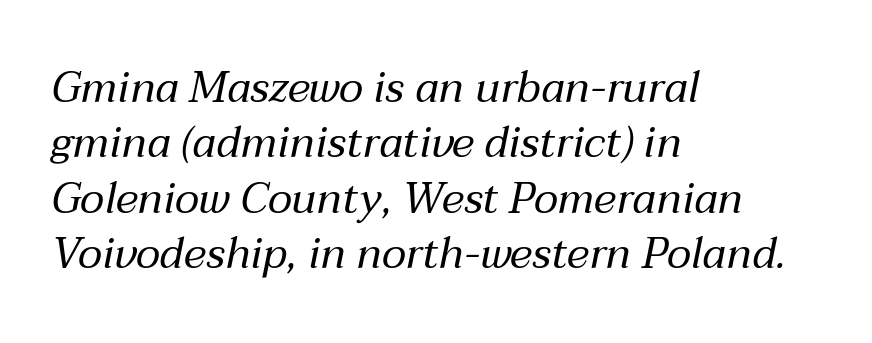
Q: Is the text bold? A: No.
Q: Is the text italic (slanted)? A: Yes, it leans right by about 12 degrees.
Q: Is the text underlined? A: No.
Q: How is the paragraph aligned? A: Left-aligned.
Q: Is the spacing between letters normal or unusually wide? A: Normal.
Q: Is the spacing between lines tight, normal or loose? A: Normal.
Q: Width (condensed, normal, or wide)? A: Normal.
Q: Stroke contrast? A: Medium.
Q: x-height? A: Medium.
Q: Monospaced? A: No.
